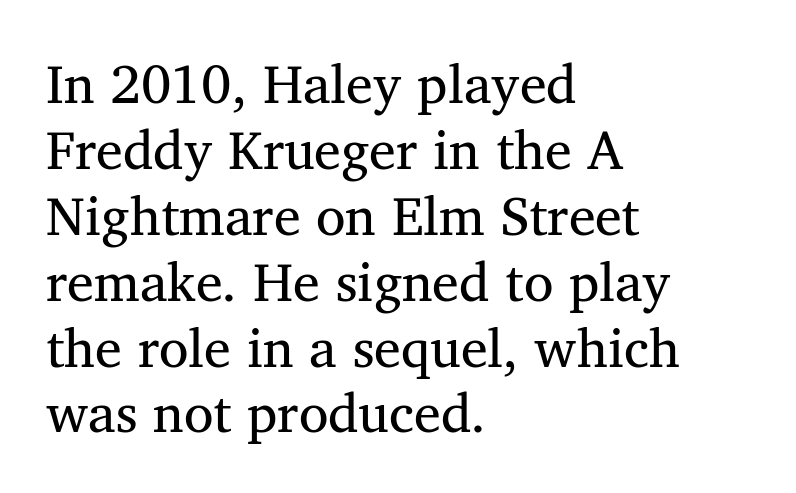
{"serif": "yes", "italic": "no", "bold": "no", "weight": "regular", "width": "normal", "stroke_contrast": "medium", "x_height": "medium", "monospaced": "no", "underline": "no", "align": "left", "line_spacing_ratio": 1.22, "letter_spacing": "normal", "letter_spacing_em": 0.0, "glyph_px": 54}
